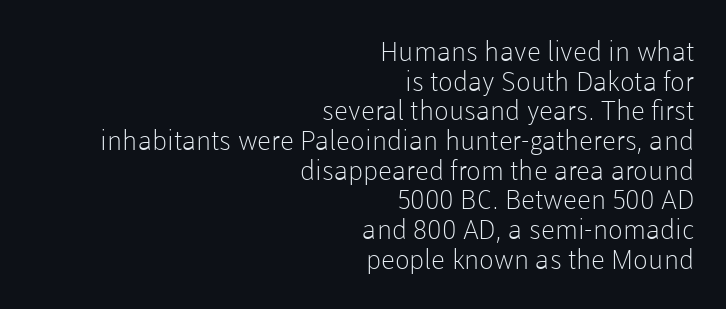
The image shows 27 px text type, upright; set right-aligned, tight line spacing (1.1x), normal letter spacing, not underlined.
